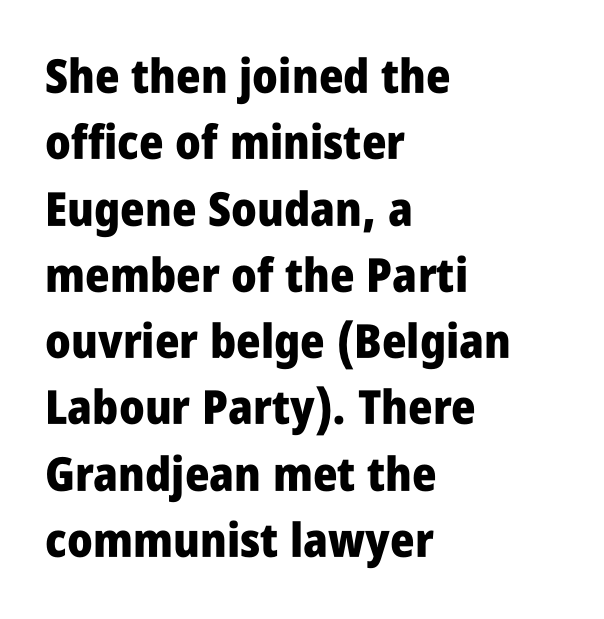
The image shows 47 px heavy, condensed sans-serif type, upright; set left-aligned, normal line spacing (1.41x), normal letter spacing, not underlined; low stroke contrast and a large x-height.
